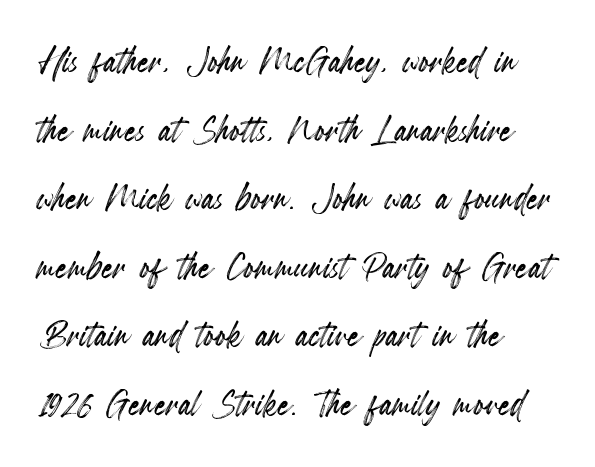
The image shows 46 px condensed type; set left-aligned, normal line spacing (1.49x), normal letter spacing, not underlined; a small x-height.
